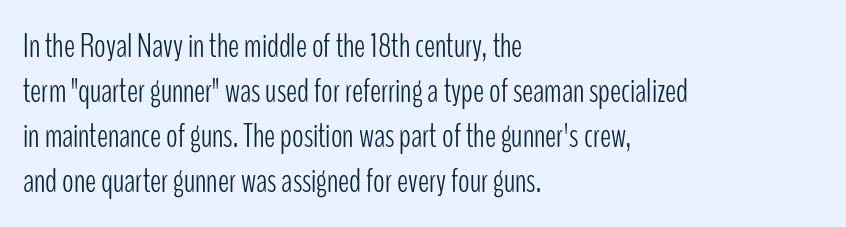
{"serif": "no", "italic": "no", "bold": "no", "weight": "light", "width": "condensed", "stroke_contrast": "low", "x_height": "medium", "monospaced": "no", "underline": "no", "align": "left", "line_spacing": "normal", "line_spacing_ratio": 1.32, "letter_spacing": "normal", "letter_spacing_em": 0.0, "glyph_px": 34}
